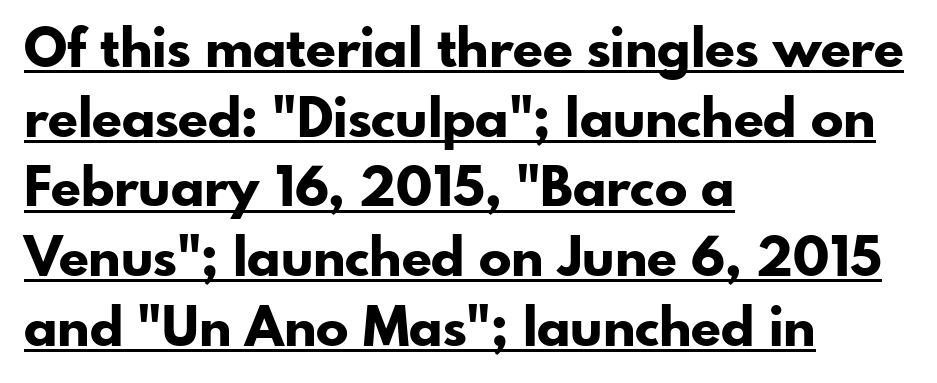
{"serif": "no", "italic": "no", "bold": "yes", "weight": "bold", "width": "normal", "stroke_contrast": "low", "x_height": "small", "monospaced": "no", "underline": "yes", "align": "left", "line_spacing": "normal", "line_spacing_ratio": 1.29, "letter_spacing": "normal", "letter_spacing_em": 0.0, "glyph_px": 54}
